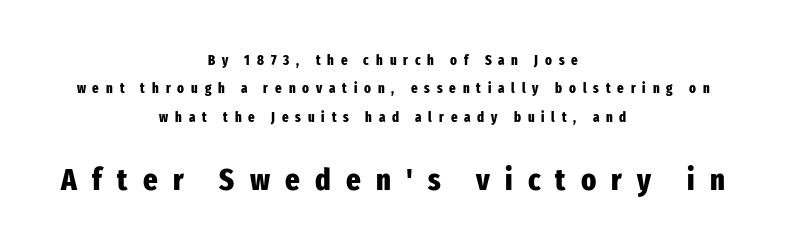
Q: Is the text bold? A: Yes.
Q: Is the text italic (slanted)? A: No, it is upright.
Q: Is the typeface a serif or a sans-serif typeface? A: Sans-serif.
Q: Is the text underlined? A: No.
Q: How is the paragraph aligned? A: Centered.
Q: Is the spacing between letters normal or unusually wide? A: Unusually wide.
Q: Is the spacing between lines tight, normal or loose? A: Loose.
Q: Which block of text is set in a larger size, the first (top) or the second (bottom)? A: The second (bottom) one.
Q: Width (condensed, normal, or wide)? A: Condensed.
Q: Stroke contrast? A: Low.
Q: x-height? A: Medium.
Q: Monospaced? A: No.
